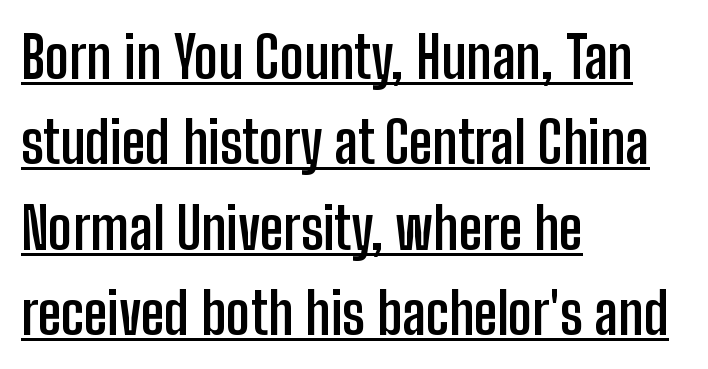
{"serif": "no", "italic": "no", "bold": "yes", "weight": "semibold", "width": "condensed", "stroke_contrast": "low", "x_height": "medium", "monospaced": "no", "underline": "yes", "align": "left", "line_spacing": "normal", "line_spacing_ratio": 1.47, "letter_spacing": "normal", "letter_spacing_em": 0.0, "glyph_px": 58}
